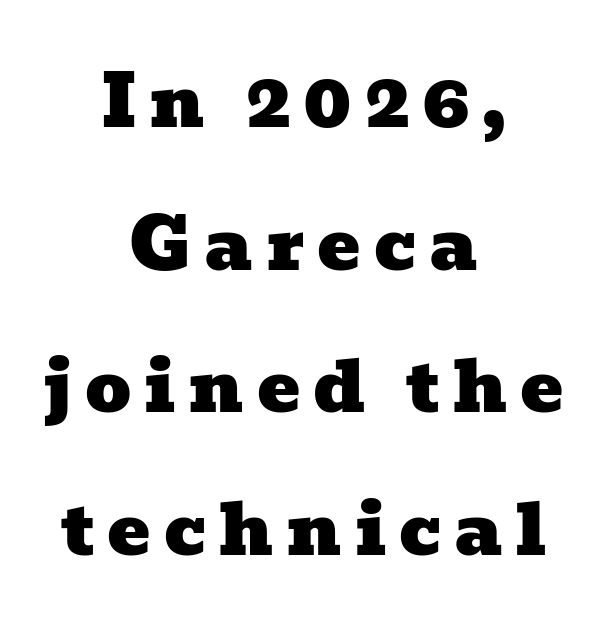
The image shows 72 px wide serif type; set centered, loose line spacing (1.98x), not underlined; low stroke contrast and a medium x-height.
